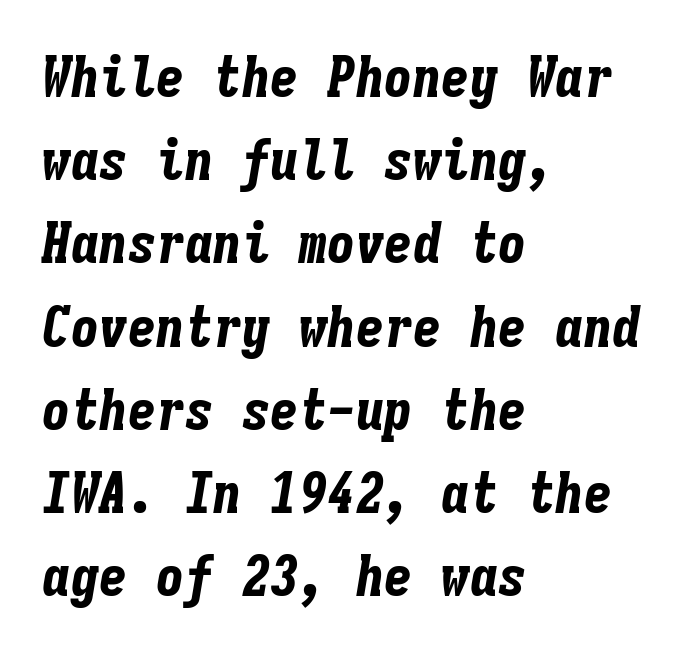
Q: Is the text bold? A: Yes.
Q: Is the text italic (slanted)? A: Yes, it leans right by about 9 degrees.
Q: Is the text underlined? A: No.
Q: How is the paragraph aligned? A: Left-aligned.
Q: Is the spacing between letters normal or unusually wide? A: Normal.
Q: Is the spacing between lines tight, normal or loose? A: Normal.
Q: Width (condensed, normal, or wide)? A: Condensed.
Q: Stroke contrast? A: Low.
Q: x-height? A: Medium.
Q: Monospaced? A: Yes.
